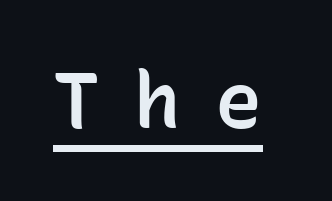
Q: Is the text bold? A: Semi-bold.
Q: Is the text italic (slanted)? A: No, it is upright.
Q: Is the typeface a serif or a sans-serif typeface? A: Sans-serif.
Q: Is the text underlined? A: Yes.
Q: Is the spacing between letters normal or unusually wide? A: Unusually wide.
Q: Width (condensed, normal, or wide)? A: Normal.
Q: Stroke contrast? A: Low.
Q: x-height? A: Medium.
Q: Monospaced? A: Yes.
